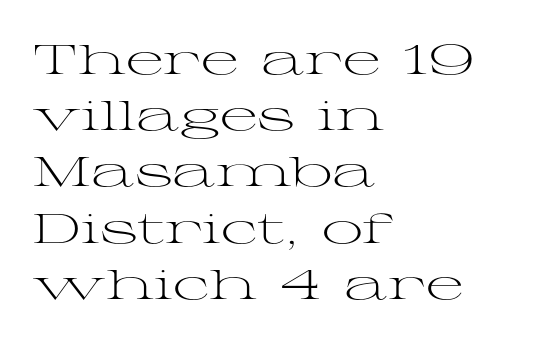
Leftover space on each line is placed entirely after the last word. Vertical stems look standard width or narrower in stroke. In terms of posture, this sample is upright. The face used here is seriffed, in the tradition of book romans. The passage shown is not underscored anywhere. Letter spacing: default.
